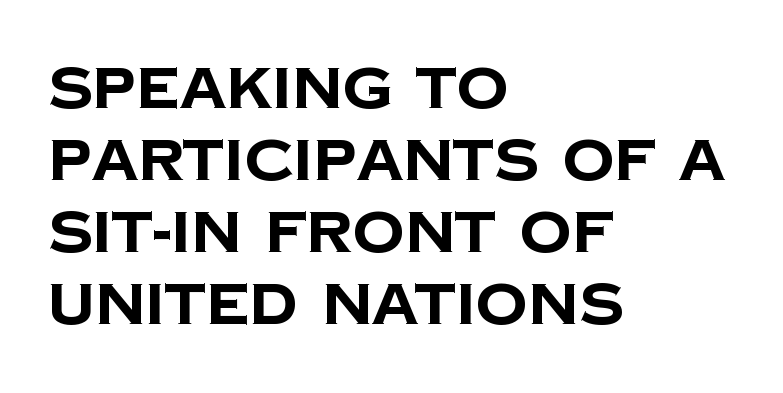
Q: Is the text bold? A: Yes.
Q: Is the typeface a serif or a sans-serif typeface? A: Sans-serif.
Q: Is the text underlined? A: No.
Q: How is the paragraph aligned? A: Left-aligned.
Q: Is the spacing between letters normal or unusually wide? A: Normal.
Q: Width (condensed, normal, or wide)? A: Normal.
Q: Stroke contrast? A: Low.
Q: x-height? A: Large.
Q: Monospaced? A: No.
